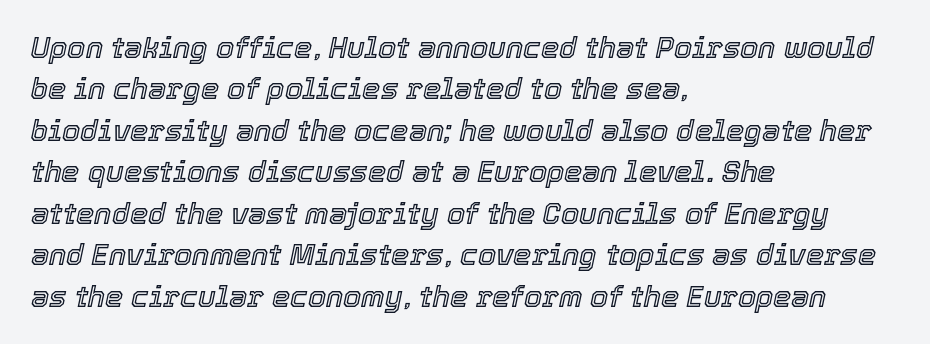
{"italic": "yes", "lean": "right", "slant_degrees": 12, "width": "normal", "x_height": "medium", "monospaced": "no", "underline": "no", "align": "left", "line_spacing": "normal", "line_spacing_ratio": 1.43, "letter_spacing": "normal", "letter_spacing_em": 0.0, "glyph_px": 29}
